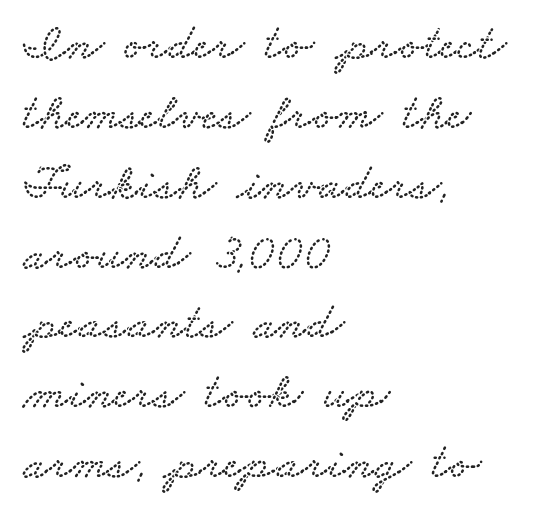
Q: Is the typeface a serif or a sans-serif typeface? A: Serif.
Q: Is the text underlined? A: No.
Q: How is the paragraph aligned? A: Left-aligned.
Q: Is the spacing between letters normal or unusually wide? A: Normal.
Q: Is the spacing between lines tight, normal or loose? A: Normal.
Q: Width (condensed, normal, or wide)? A: Wide.
Q: Stroke contrast? A: Low.
Q: x-height? A: Small.
Q: Monospaced? A: No.
